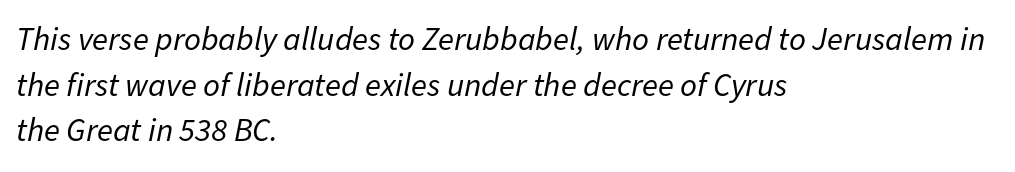
The image shows 33 px regular-weight type, italic (leaning right); set left-aligned, normal line spacing (1.38x), normal letter spacing, not underlined; low stroke contrast and a medium x-height.
